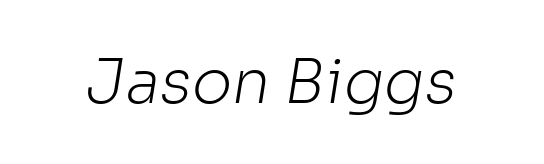
Q: Is the text bold? A: No.
Q: Is the typeface a serif or a sans-serif typeface? A: Sans-serif.
Q: Is the text underlined? A: No.
Q: Is the spacing between letters normal or unusually wide? A: Normal.
Q: Width (condensed, normal, or wide)? A: Normal.
Q: Stroke contrast? A: Low.
Q: x-height? A: Medium.
Q: Monospaced? A: No.
